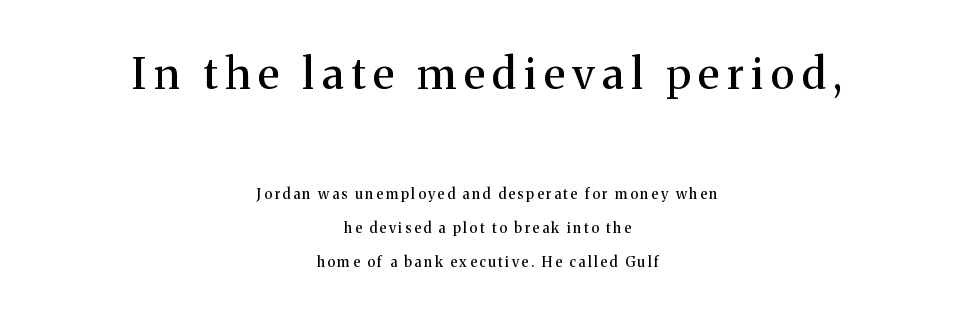
{"serif": "yes", "italic": "no", "width": "normal", "stroke_contrast": "medium", "x_height": "medium", "monospaced": "no", "underline": "no", "align": "center", "line_spacing": "loose", "line_spacing_ratio": 2.43, "larger_block": "first", "size_ratio": 3.07, "glyph_px": 43}
